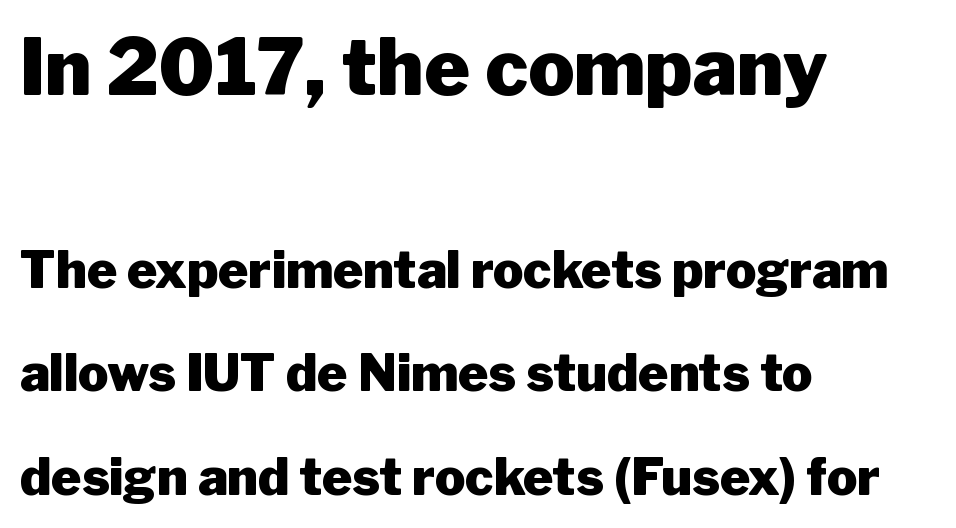
{"serif": "no", "italic": "no", "bold": "yes", "weight": "heavy", "width": "normal", "stroke_contrast": "low", "x_height": "medium", "monospaced": "no", "underline": "no", "align": "left", "line_spacing": "loose", "line_spacing_ratio": 2.03, "letter_spacing": "normal", "letter_spacing_em": 0.0, "larger_block": "first", "size_ratio": 1.51, "glyph_px": 77}
